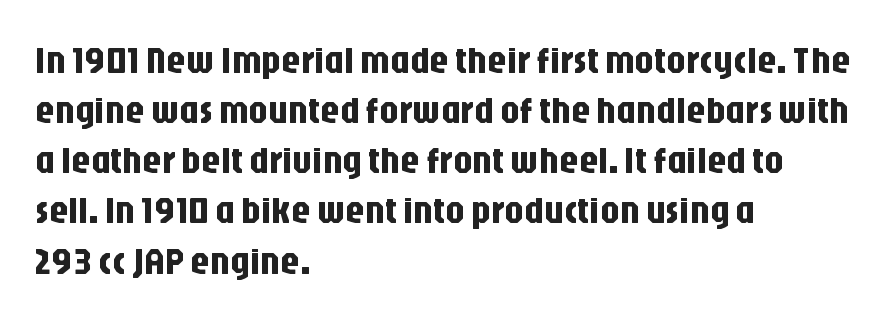
This is the regular roman posture of the typeface. A typesetter would label this face a sans. The area under the type is left untouched. Vertically, the passage feels balanced, rows spaced as you'd expect. These lines stack with their left ends in a neat column. Proportional: the letters do not fall into vertical columns.
